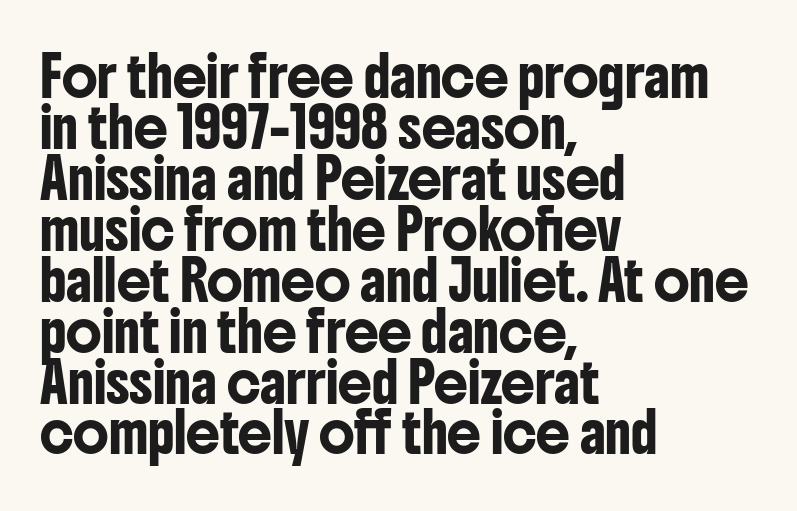
Q: Is the text italic (slanted)? A: No, it is upright.
Q: Is the typeface a serif or a sans-serif typeface? A: Sans-serif.
Q: Is the text underlined? A: No.
Q: How is the paragraph aligned? A: Left-aligned.
Q: Is the spacing between letters normal or unusually wide? A: Normal.
Q: Is the spacing between lines tight, normal or loose? A: Normal.
Q: Width (condensed, normal, or wide)? A: Condensed.
Q: Stroke contrast? A: Low.
Q: x-height? A: Medium.
Q: Monospaced? A: No.
